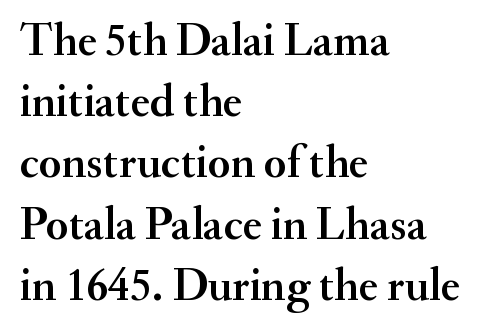
The image shows 46 px serif type, upright; set left-aligned, normal line spacing (1.33x), normal letter spacing, not underlined; medium stroke contrast and a small x-height.
